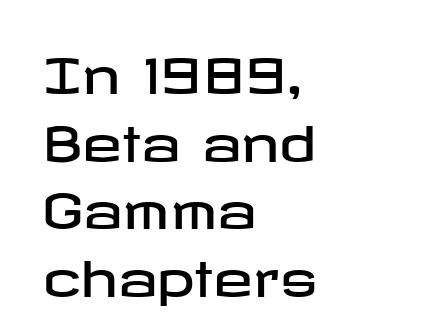
Q: Is the text italic (slanted)? A: No, it is upright.
Q: Is the typeface a serif or a sans-serif typeface? A: Sans-serif.
Q: Is the text underlined? A: No.
Q: How is the paragraph aligned? A: Left-aligned.
Q: Is the spacing between letters normal or unusually wide? A: Normal.
Q: Is the spacing between lines tight, normal or loose? A: Normal.
Q: Width (condensed, normal, or wide)? A: Wide.
Q: Stroke contrast? A: Low.
Q: x-height? A: Medium.
